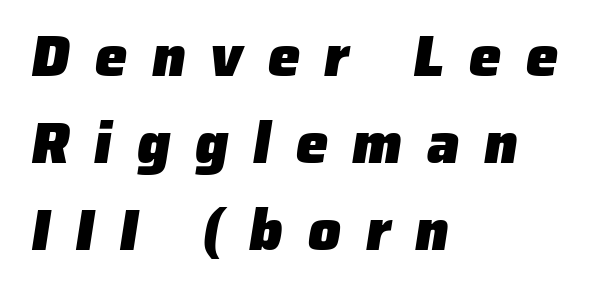
The image shows 58 px heavy sans-serif type; set left-aligned, normal line spacing (1.5x), unusually wide letter spacing (+0.42 em), not underlined; low stroke contrast and a medium x-height.
